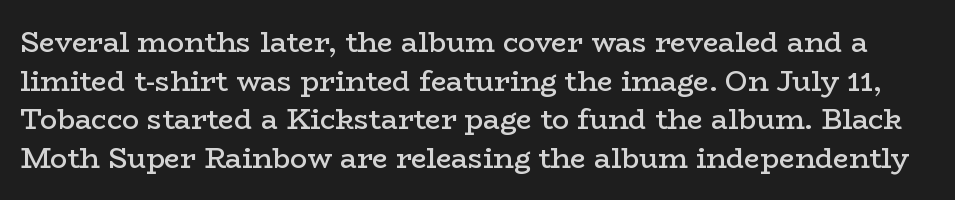
The image shows 28 px semibold, wide serif type, upright; set normal line spacing (1.38x), normal letter spacing, not underlined; low stroke contrast and a medium x-height.
